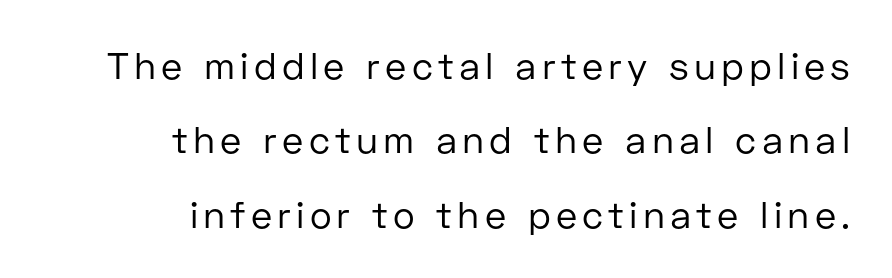
Q: Is the text bold? A: No.
Q: Is the text italic (slanted)? A: No, it is upright.
Q: Is the typeface a serif or a sans-serif typeface? A: Sans-serif.
Q: Is the text underlined? A: No.
Q: How is the paragraph aligned? A: Right-aligned.
Q: Is the spacing between lines tight, normal or loose? A: Loose.
Q: Width (condensed, normal, or wide)? A: Normal.
Q: Stroke contrast? A: Low.
Q: x-height? A: Medium.
Q: Monospaced? A: No.
